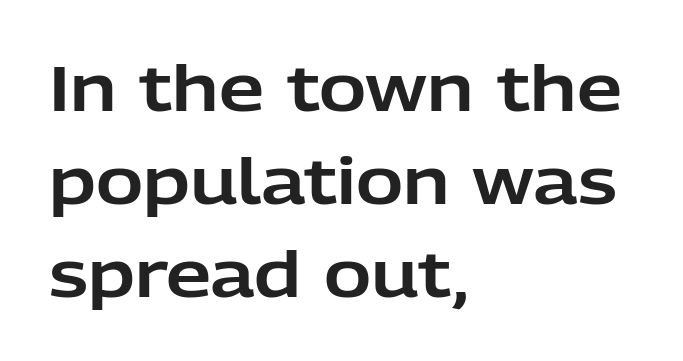
Q: Is the text italic (slanted)? A: No, it is upright.
Q: Is the typeface a serif or a sans-serif typeface? A: Sans-serif.
Q: Is the text underlined? A: No.
Q: How is the paragraph aligned? A: Left-aligned.
Q: Is the spacing between letters normal or unusually wide? A: Normal.
Q: Is the spacing between lines tight, normal or loose? A: Normal.
Q: Width (condensed, normal, or wide)? A: Normal.
Q: Stroke contrast? A: Low.
Q: x-height? A: Medium.
Q: Monospaced? A: No.
